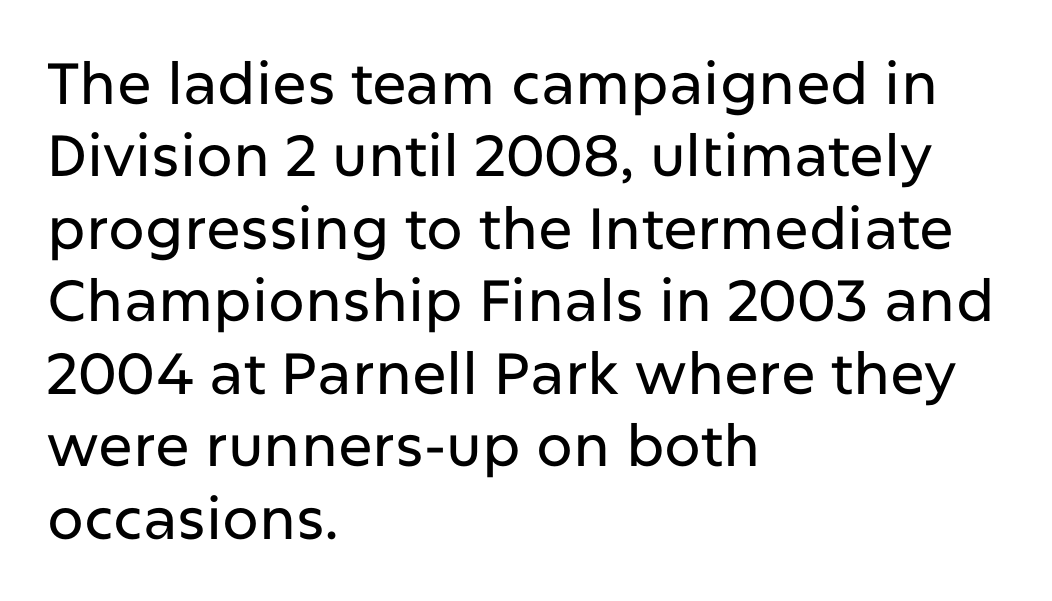
The image shows 58 px sans-serif type, upright; set left-aligned, normal line spacing (1.25x), normal letter spacing, not underlined; low stroke contrast and a medium x-height.
